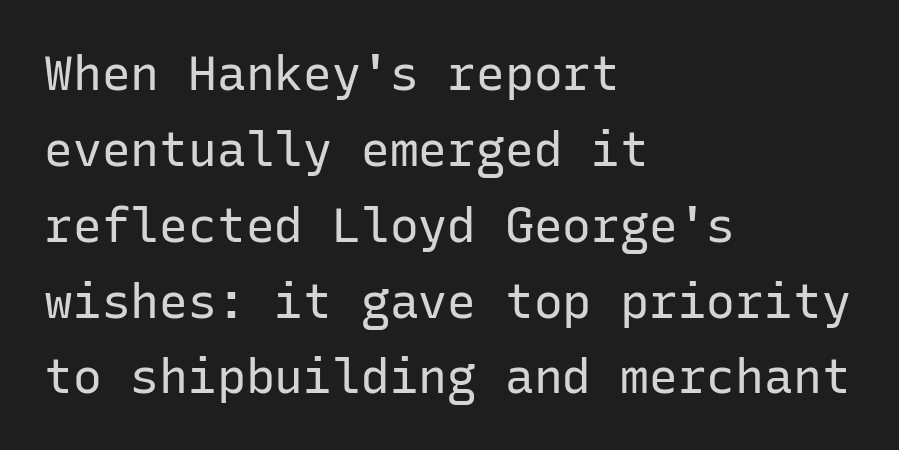
The image shows 48 px regular-weight sans-serif type, upright, monospaced; set left-aligned, normal line spacing (1.58x), normal letter spacing, not underlined; low stroke contrast and a medium x-height.
